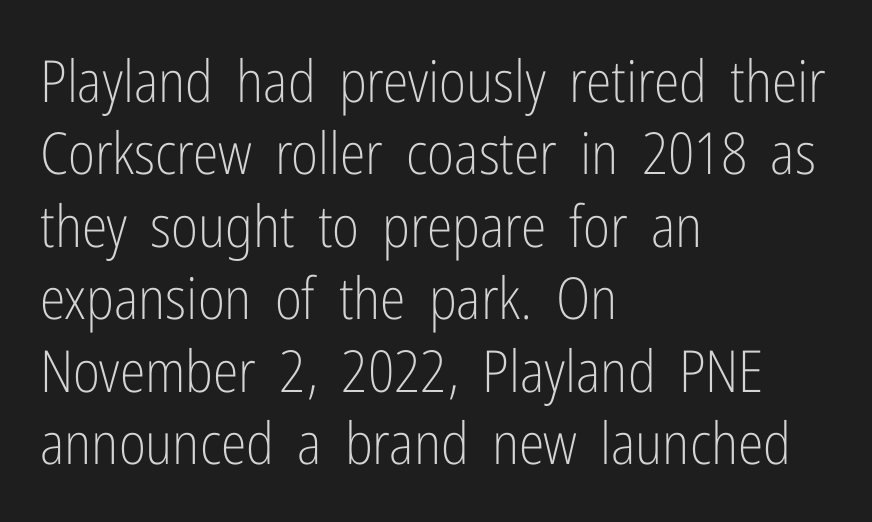
The image shows 58 px light, condensed sans-serif type, upright; set left-aligned, normal line spacing (1.25x), normal letter spacing, not underlined; low stroke contrast and a medium x-height.
